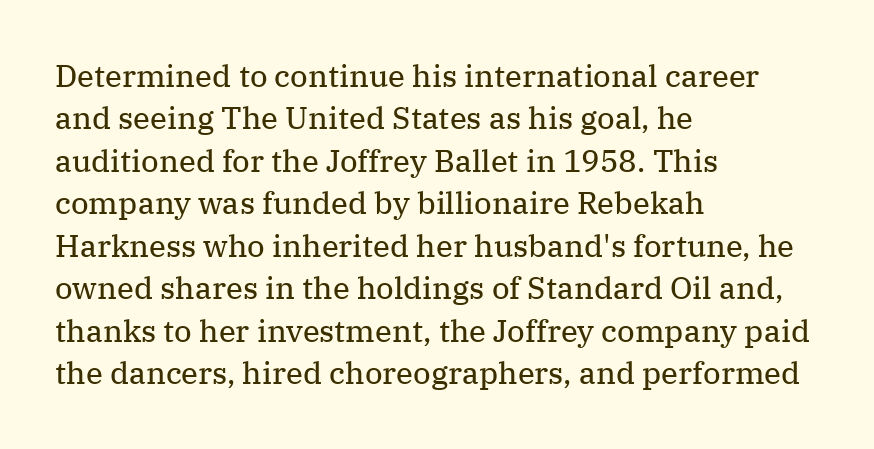
Vertical stems look standard width or narrower in stroke. The face used here is rendered with its standard letterfit. If you drew a ruler down the left edge, every line would touch it. A typesetter would call this proportional, since set widths differ per character.
